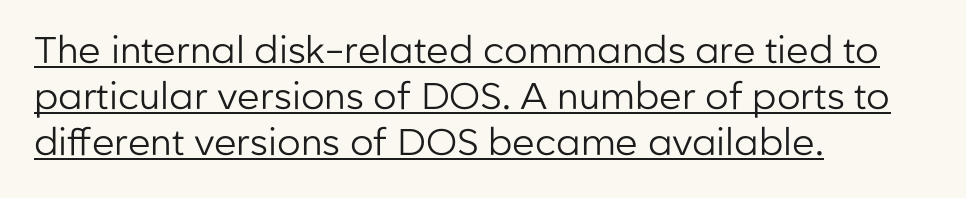
{"serif": "no", "italic": "no", "bold": "no", "weight": "regular", "width": "normal", "stroke_contrast": "low", "x_height": "medium", "monospaced": "no", "underline": "yes", "align": "left", "line_spacing_ratio": 1.24, "letter_spacing": "normal", "letter_spacing_em": 0.0, "glyph_px": 37}
